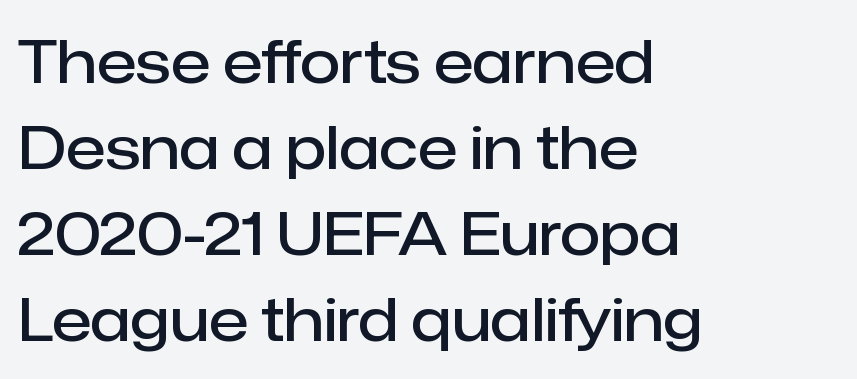
The image shows 59 px semibold sans-serif type, upright; set left-aligned, normal line spacing (1.46x), normal letter spacing, not underlined; low stroke contrast and a medium x-height.
